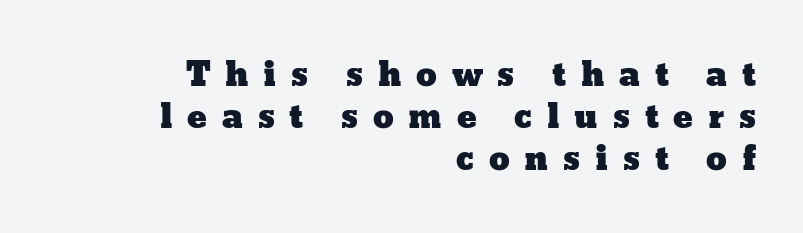
Q: Is the text italic (slanted)? A: No, it is upright.
Q: Is the text underlined? A: No.
Q: How is the paragraph aligned? A: Right-aligned.
Q: Is the spacing between letters normal or unusually wide? A: Unusually wide.
Q: Is the spacing between lines tight, normal or loose? A: Normal.
Q: Width (condensed, normal, or wide)? A: Wide.
Q: Stroke contrast? A: Low.
Q: x-height? A: Medium.
Q: Monospaced? A: No.
